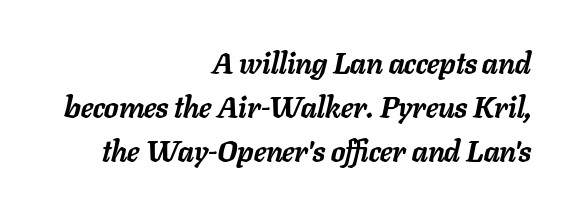
{"italic": "yes", "lean": "right", "slant_degrees": 11, "bold": "yes", "weight": "semibold", "width": "normal", "stroke_contrast": "low", "x_height": "medium", "monospaced": "no", "underline": "no", "align": "right", "line_spacing": "normal", "line_spacing_ratio": 1.46, "letter_spacing": "normal", "letter_spacing_em": 0.0, "glyph_px": 30}
